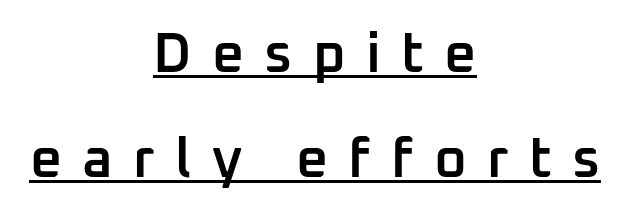
This rendering widens character spacing well past its baseline value. Is the type bold? Partly — it's a semibold, heavier than regular but not fully bold. Is this a fixed-width face? No — the glyphs have proportional, varying widths. Emphasis is given by a line drawn under the lettering. The passage shown is typeset with a sans-serif family. Horizontal alignment here is central, giving a formal, balanced look.
